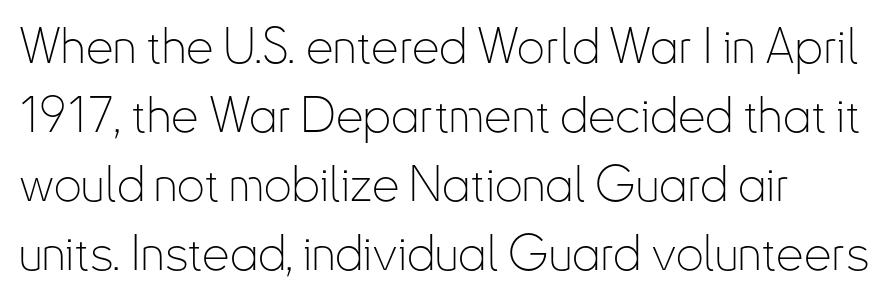
The rendering uses natural spacing where letterforms have individual widths. Unmarked baselines from the first word to the last. I'd call this a sans setting — the letters go barefoot. Notice how descenders clear the ascenders below comfortably — that's standard leading.
